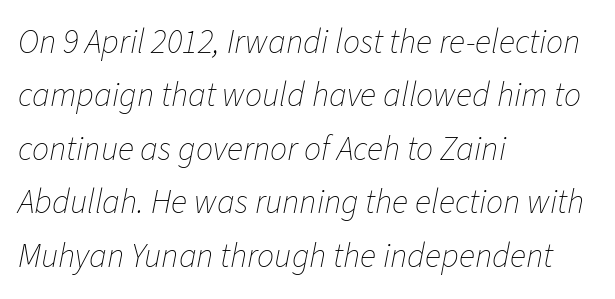
Honestly, the row spacing looks completely unremarkable. Is the block centered? No — it sits flush against the left margin. Looks like regular typesetting: each glyph gets only the width it needs. There is no visible air inserted between adjacent glyphs. The whole block is typeset with a tilt. Type without underlining.
